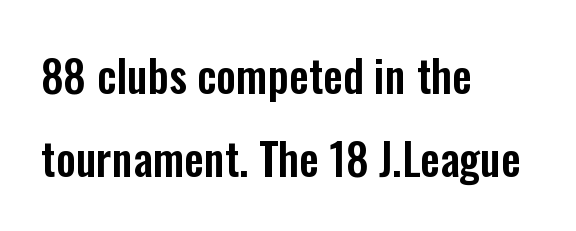
The image shows 44 px condensed sans-serif type, upright; set left-aligned, line spacing 1.88x, normal letter spacing, not underlined; low stroke contrast and a medium x-height.
